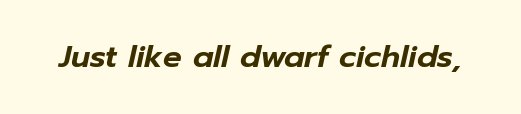
The face used here is proportionally spaced, like ordinary book or web type. The string is rendered with underlining switched off. Posture: slanted. The letters sit at their default tracking, neither squeezed nor spread.
